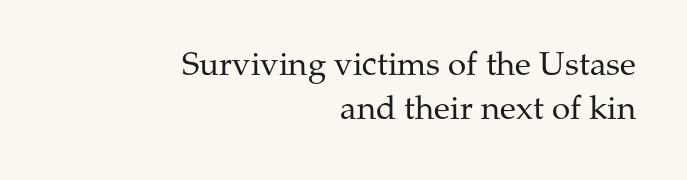
The typeface chosen for these lines features serifs. This block has exactly the height ordinary leading produces. Alignment: flush right. The glyphs are unaccompanied by any horizontal stroke below them. Between one letter and the next there's only the usual sliver of space.
